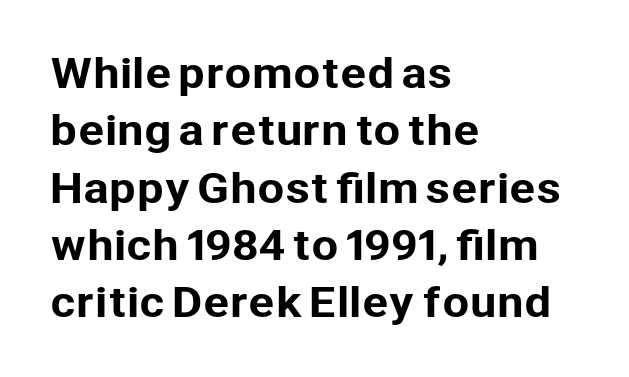
Unlike a traditional serif, this face leaves its strokes unadorned. Does the lettering tilt? It doesn't — this is upright. Is the block centered? No — it sits flush against the left margin. The foot of each line stays bare and open. Reading down the column, the eye jumps a familiar distance to each next line. Tracking value appears to be zero — textbook default spacing.
